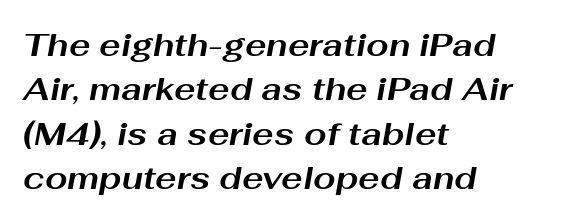
The image shows 32 px bold, wide type, italic (leaning right); set left-aligned, normal line spacing (1.39x), normal letter spacing, not underlined; medium stroke contrast and a medium x-height.
